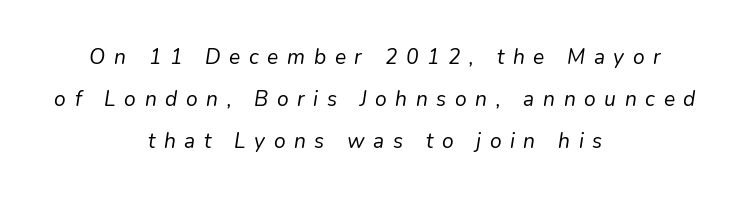
{"italic": "yes", "lean": "right", "slant_degrees": 9, "bold": "no", "underline": "no", "align": "center", "line_spacing": "loose", "line_spacing_ratio": 2.01, "letter_spacing": "wide", "letter_spacing_em": 0.41, "glyph_px": 21}
